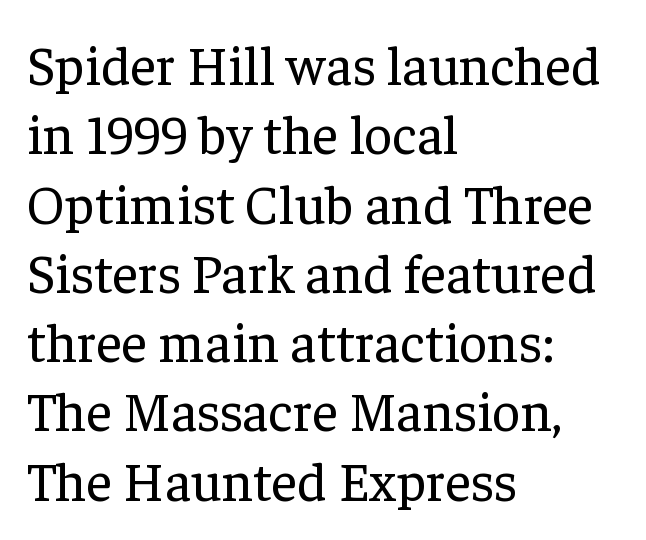
Q: Is the text bold? A: No.
Q: Is the text italic (slanted)? A: No, it is upright.
Q: Is the typeface a serif or a sans-serif typeface? A: Serif.
Q: Is the text underlined? A: No.
Q: How is the paragraph aligned? A: Left-aligned.
Q: Is the spacing between letters normal or unusually wide? A: Normal.
Q: Is the spacing between lines tight, normal or loose? A: Normal.
Q: Width (condensed, normal, or wide)? A: Normal.
Q: Stroke contrast? A: Low.
Q: x-height? A: Medium.
Q: Monospaced? A: No.
